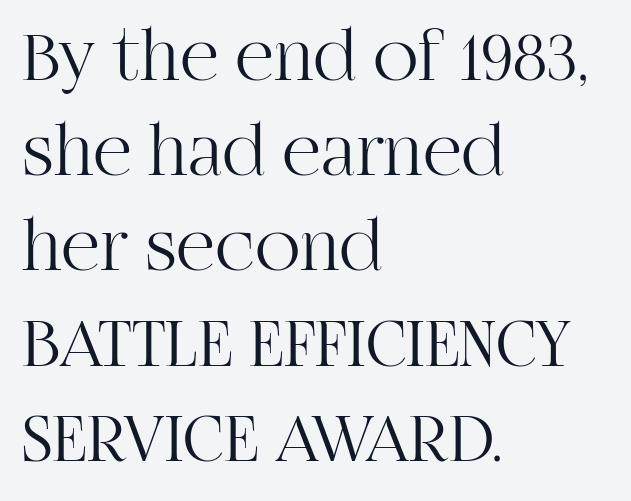
{"serif": "yes", "italic": "no", "bold": "no", "weight": "light", "width": "normal", "stroke_contrast": "high", "x_height": "large", "monospaced": "no", "underline": "no", "align": "left", "line_spacing": "normal", "line_spacing_ratio": 1.27, "letter_spacing": "normal", "letter_spacing_em": 0.0, "glyph_px": 75}
